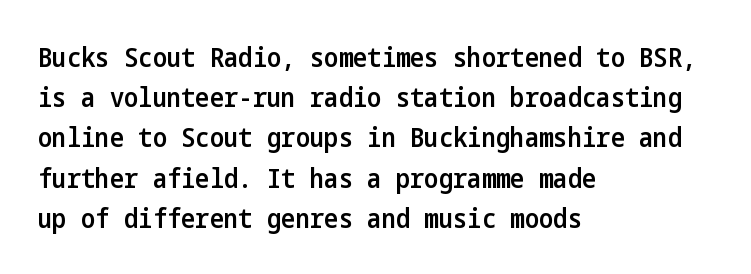
Q: Is the text bold? A: Semi-bold.
Q: Is the text italic (slanted)? A: No, it is upright.
Q: Is the text underlined? A: No.
Q: How is the paragraph aligned? A: Left-aligned.
Q: Is the spacing between letters normal or unusually wide? A: Normal.
Q: Is the spacing between lines tight, normal or loose? A: Normal.
